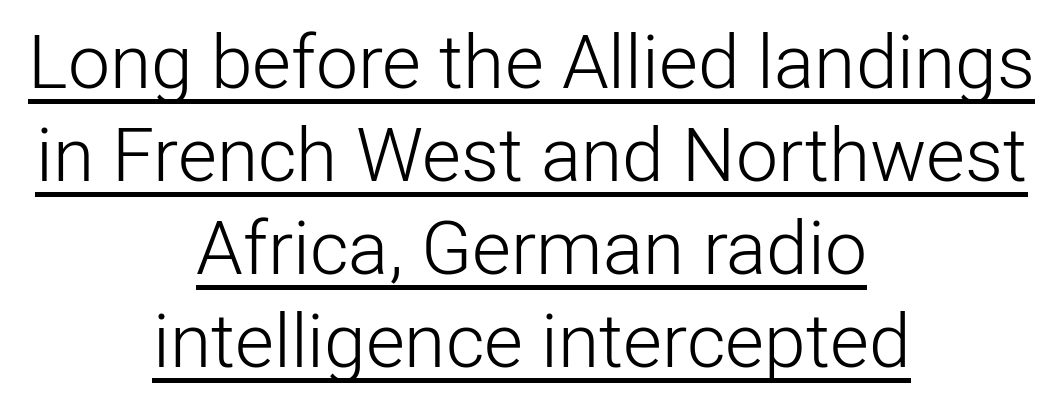
{"serif": "no", "italic": "no", "bold": "no", "weight": "light", "width": "normal", "stroke_contrast": "low", "x_height": "medium", "monospaced": "no", "underline": "yes", "align": "center", "line_spacing_ratio": 1.24, "letter_spacing": "normal", "letter_spacing_em": 0.0, "glyph_px": 75}
